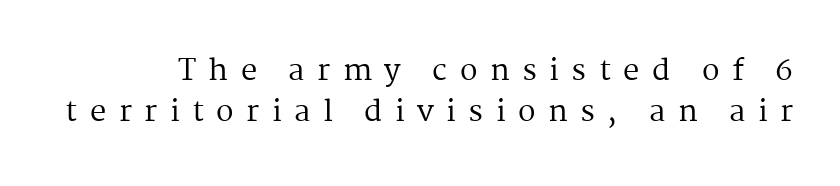
{"serif": "yes", "italic": "no", "bold": "no", "weight": "regular", "width": "normal", "stroke_contrast": "medium", "x_height": "medium", "monospaced": "no", "underline": "no", "line_spacing": "normal", "line_spacing_ratio": 1.42, "letter_spacing": "wide", "letter_spacing_em": 0.43, "glyph_px": 29}
